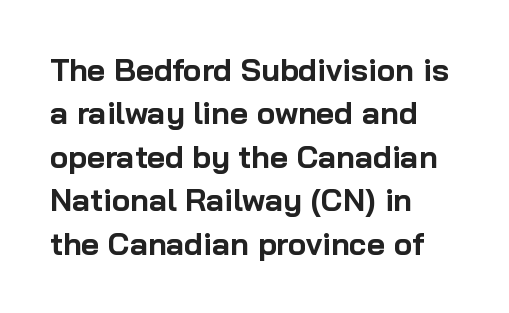
{"serif": "no", "italic": "no", "bold": "yes", "weight": "bold", "width": "normal", "stroke_contrast": "low", "x_height": "medium", "monospaced": "no", "underline": "no", "align": "left", "line_spacing": "normal", "line_spacing_ratio": 1.4, "letter_spacing": "normal", "letter_spacing_em": 0.0, "glyph_px": 31}
